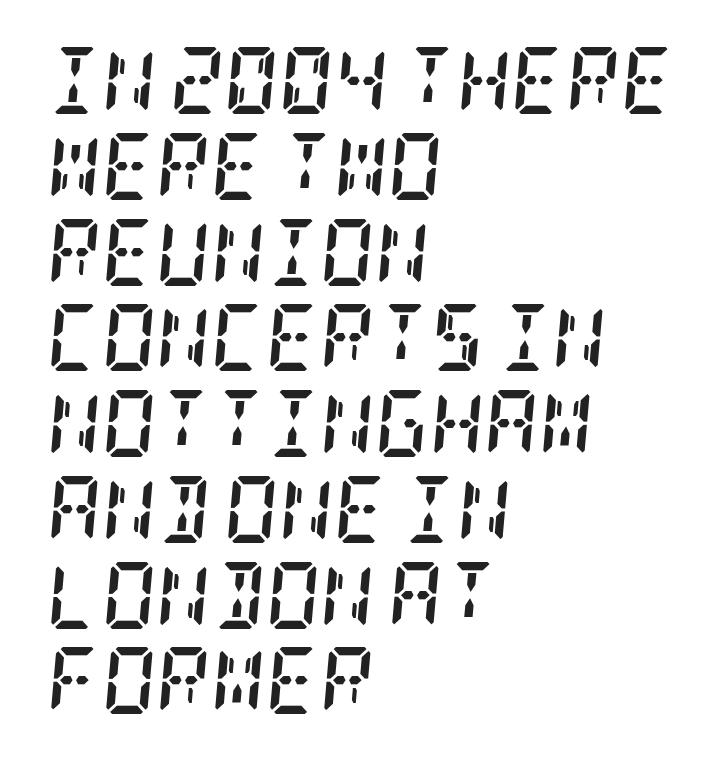
{"serif": "yes", "italic": "yes", "lean": "right", "slant_degrees": 5, "bold": "yes", "weight": "semibold", "width": "condensed", "stroke_contrast": "low", "x_height": "large", "underline": "no", "align": "left", "line_spacing": "normal", "line_spacing_ratio": 1.28, "letter_spacing": "normal", "letter_spacing_em": 0.0, "glyph_px": 67}
